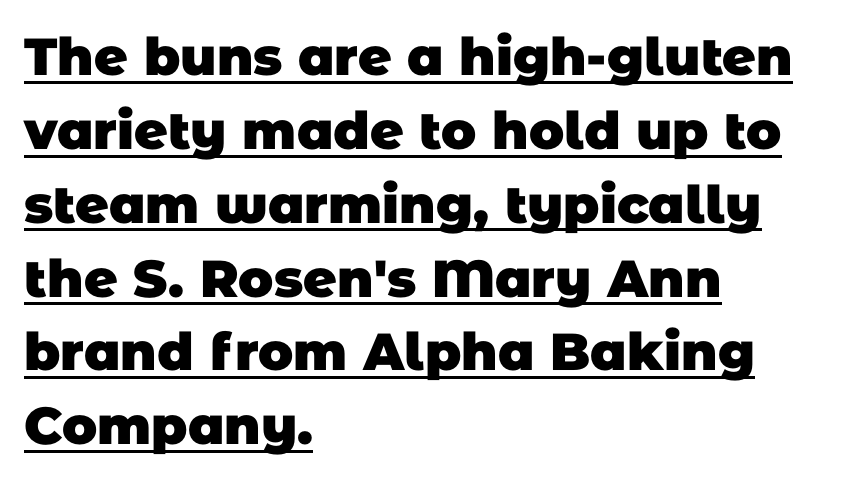
Q: Is the text bold? A: Yes.
Q: Is the typeface a serif or a sans-serif typeface? A: Sans-serif.
Q: Is the text underlined? A: Yes.
Q: How is the paragraph aligned? A: Left-aligned.
Q: Is the spacing between letters normal or unusually wide? A: Normal.
Q: Is the spacing between lines tight, normal or loose? A: Normal.
Q: Width (condensed, normal, or wide)? A: Normal.
Q: Stroke contrast? A: Low.
Q: x-height? A: Large.
Q: Monospaced? A: No.
